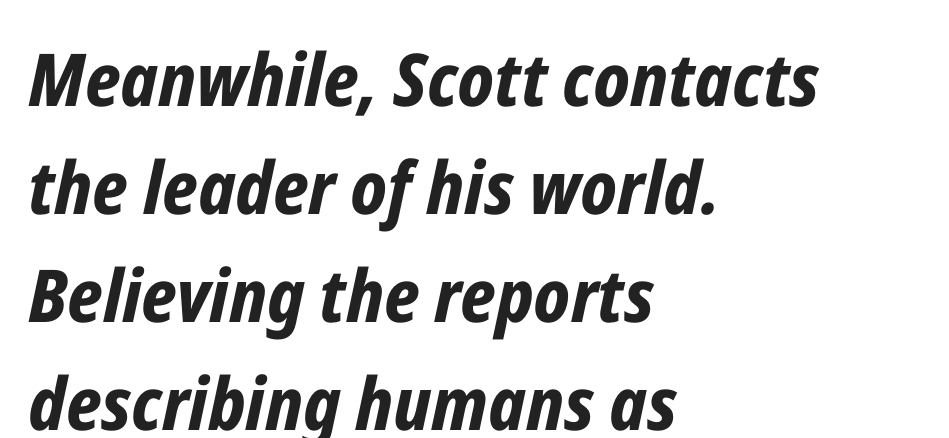
The image shows 73 px bold, condensed type, italic (leaning right); set left-aligned, normal line spacing (1.48x), normal letter spacing, not underlined; low stroke contrast and a medium x-height.
